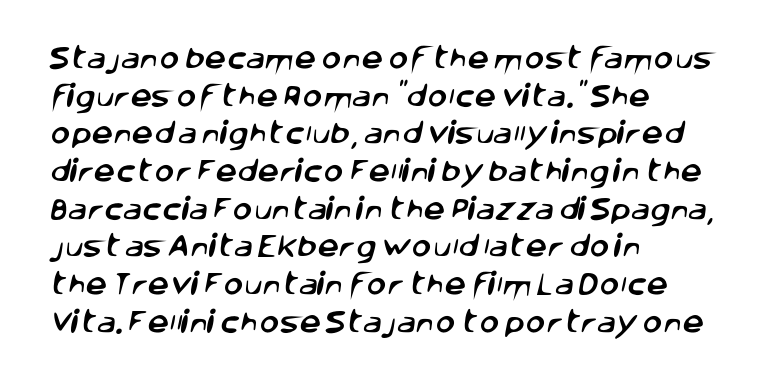
Each new line begins a customary step beneath the previous one. The tracking reads as untouched default to a designer's eye. The passage is arranged the way most books set body copy — flush left. This rendering features lettering with no underline.
